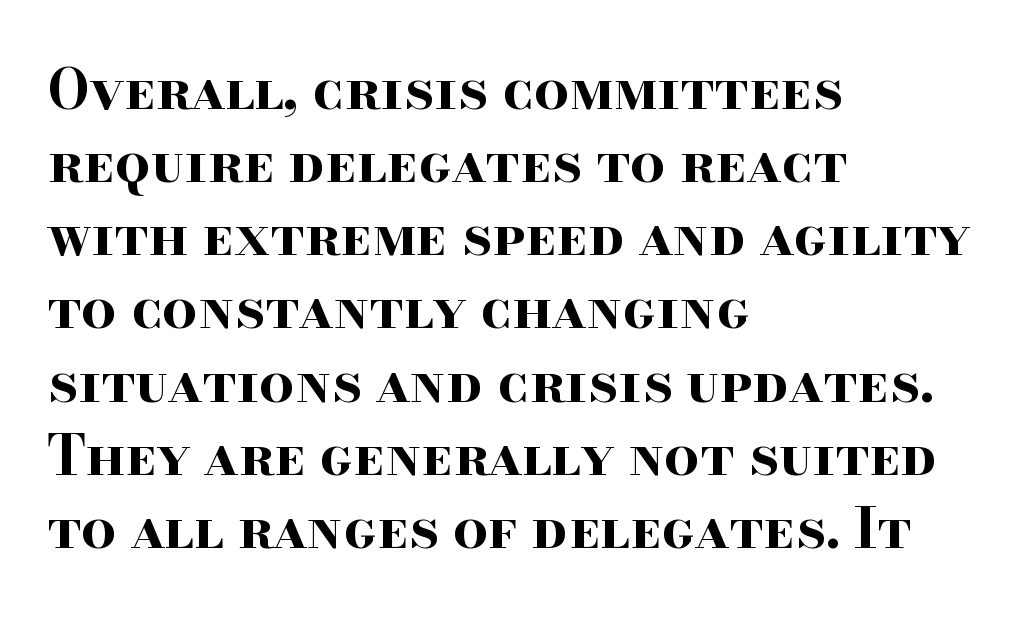
The image shows 55 px bold, wide serif type, upright; set left-aligned, normal line spacing (1.33x), normal letter spacing, not underlined; high stroke contrast and a small x-height.
